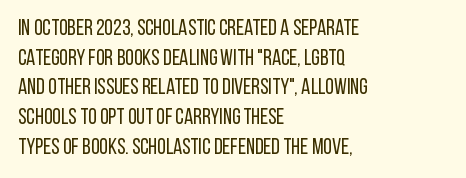
The image shows 22 px text type, upright; set left-aligned, normal line spacing (1.35x), normal letter spacing, not underlined.
